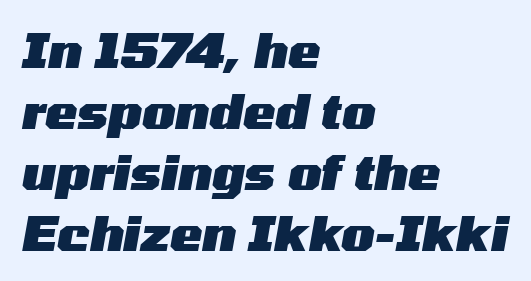
Q: Is the text bold? A: Yes.
Q: Is the text italic (slanted)? A: Yes, it leans right by about 10 degrees.
Q: Is the text underlined? A: No.
Q: How is the paragraph aligned? A: Left-aligned.
Q: Is the spacing between letters normal or unusually wide? A: Normal.
Q: Is the spacing between lines tight, normal or loose? A: Normal.
Q: Width (condensed, normal, or wide)? A: Wide.
Q: Stroke contrast? A: Medium.
Q: x-height? A: Medium.
Q: Monospaced? A: No.
